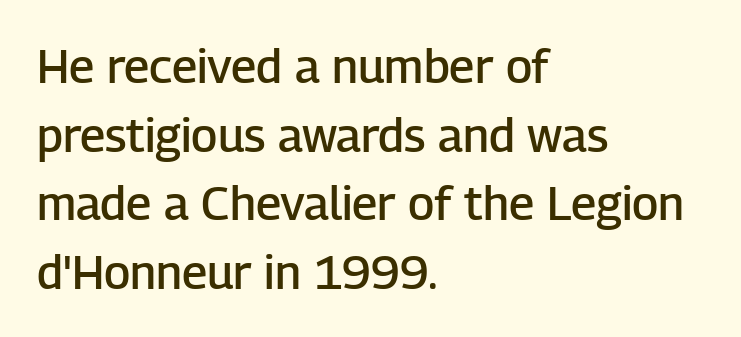
The image shows 47 px semibold sans-serif type, upright; set left-aligned, normal line spacing (1.46x), normal letter spacing, not underlined; low stroke contrast and a medium x-height.
